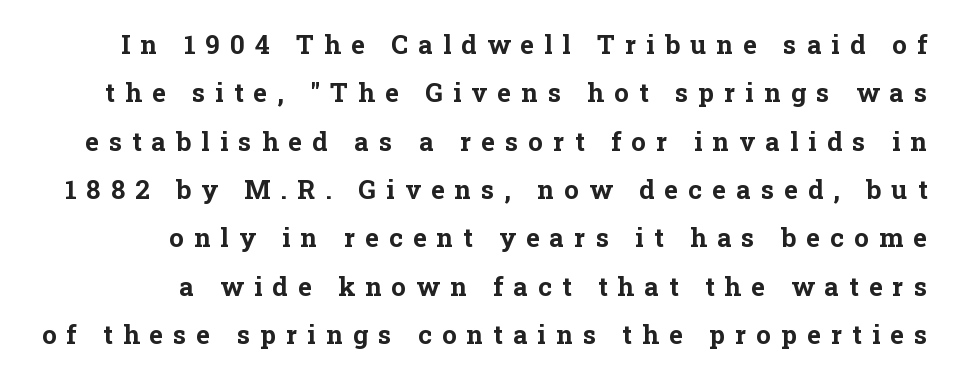
{"italic": "no", "bold": "yes", "underline": "no", "align": "right", "line_spacing_ratio": 1.86, "letter_spacing": "wide", "letter_spacing_em": 0.39, "glyph_px": 26}
